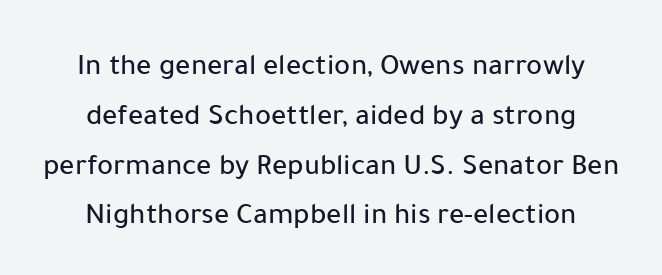
Compared with typical paragraphs, the rows here are spaced about the same. Italic: no, the glyphs are upright roman. The face used here is proportionally spaced, like ordinary book or web type. Decoration check: the copy has no underline.
